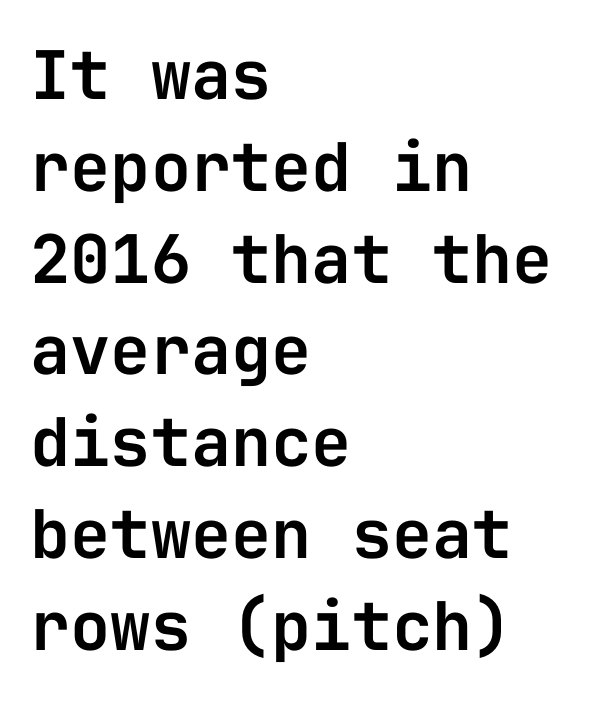
Q: Is the text italic (slanted)? A: No, it is upright.
Q: Is the typeface a serif or a sans-serif typeface? A: Sans-serif.
Q: Is the text underlined? A: No.
Q: How is the paragraph aligned? A: Left-aligned.
Q: Is the spacing between letters normal or unusually wide? A: Normal.
Q: Is the spacing between lines tight, normal or loose? A: Normal.
Q: Width (condensed, normal, or wide)? A: Normal.
Q: Stroke contrast? A: Low.
Q: x-height? A: Medium.
Q: Monospaced? A: Yes.
